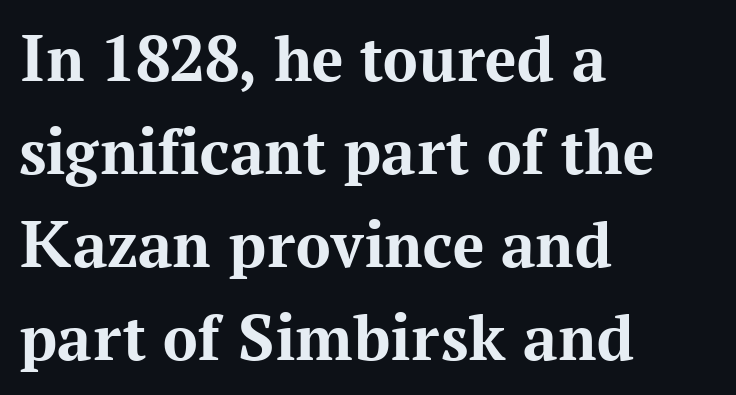
The image shows 69 px bold serif type, upright; set left-aligned, normal line spacing (1.35x), normal letter spacing, not underlined; medium stroke contrast and a medium x-height.
